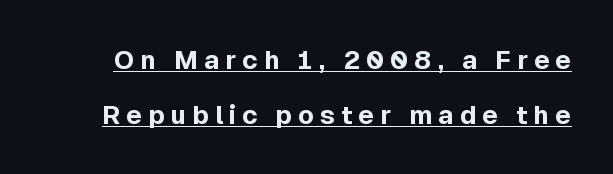
{"italic": "no", "bold": "yes", "underline": "yes", "line_spacing": "loose", "line_spacing_ratio": 2.11, "letter_spacing": "wide", "letter_spacing_em": 0.23, "glyph_px": 26}
